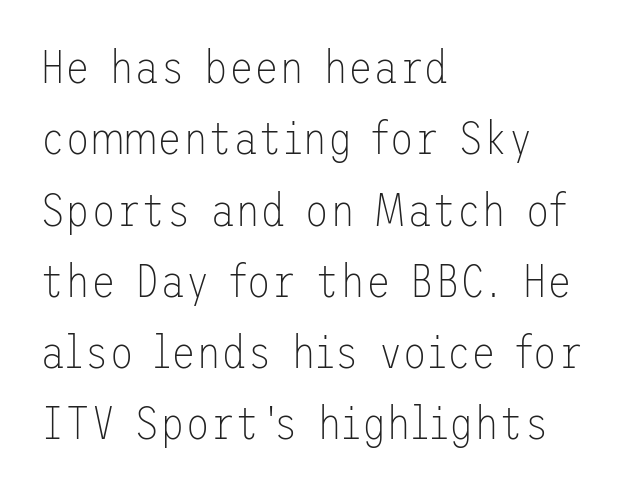
Q: Is the text bold? A: No.
Q: Is the text italic (slanted)? A: No, it is upright.
Q: Is the typeface a serif or a sans-serif typeface? A: Sans-serif.
Q: Is the text underlined? A: No.
Q: How is the paragraph aligned? A: Left-aligned.
Q: Is the spacing between letters normal or unusually wide? A: Normal.
Q: Is the spacing between lines tight, normal or loose? A: Normal.
Q: Width (condensed, normal, or wide)? A: Normal.
Q: Stroke contrast? A: Low.
Q: x-height? A: Medium.
